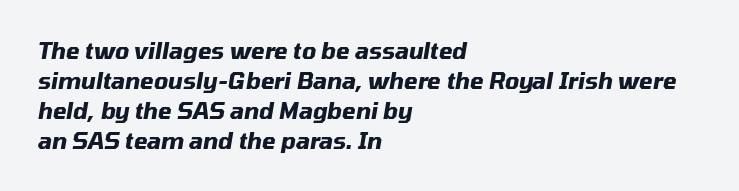
{"italic": "yes", "lean": "right", "slant_degrees": 10, "bold": "yes", "underline": "no", "align": "left", "line_spacing": "normal", "line_spacing_ratio": 1.36, "letter_spacing": "normal", "letter_spacing_em": 0.0, "glyph_px": 22}
